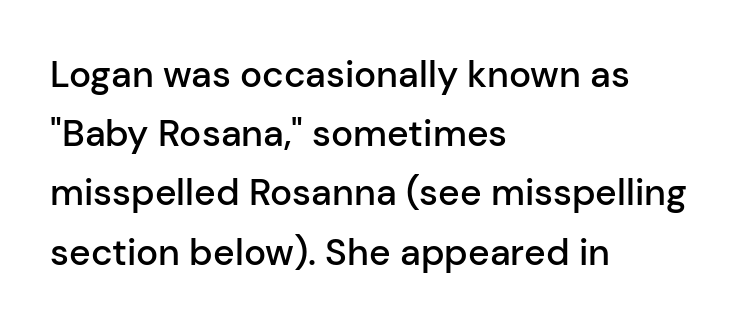
{"serif": "no", "italic": "no", "bold": "semi", "weight": "semibold", "width": "normal", "stroke_contrast": "low", "x_height": "medium", "monospaced": "no", "underline": "no", "align": "left", "line_spacing": "normal", "line_spacing_ratio": 1.6, "letter_spacing": "normal", "letter_spacing_em": 0.0, "glyph_px": 37}
